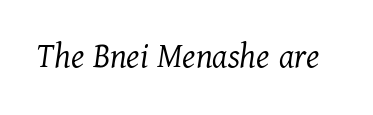
The image shows 37 px light serif type, italic (leaning right); set normal letter spacing, not underlined; medium stroke contrast and a medium x-height.
